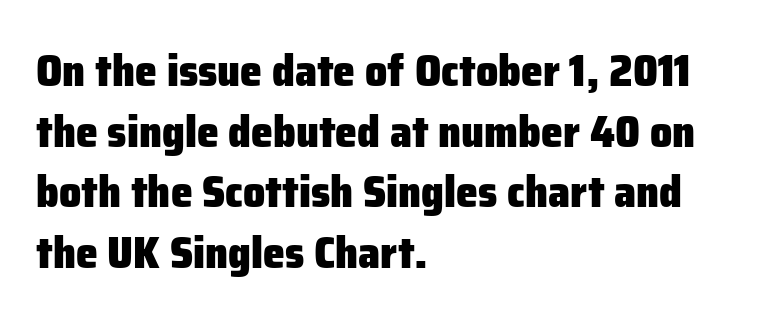
Q: Is the text bold? A: Yes.
Q: Is the text italic (slanted)? A: No, it is upright.
Q: Is the typeface a serif or a sans-serif typeface? A: Sans-serif.
Q: Is the text underlined? A: No.
Q: How is the paragraph aligned? A: Left-aligned.
Q: Is the spacing between letters normal or unusually wide? A: Normal.
Q: Is the spacing between lines tight, normal or loose? A: Normal.
Q: Width (condensed, normal, or wide)? A: Normal.
Q: Stroke contrast? A: Low.
Q: x-height? A: Medium.
Q: Monospaced? A: No.
